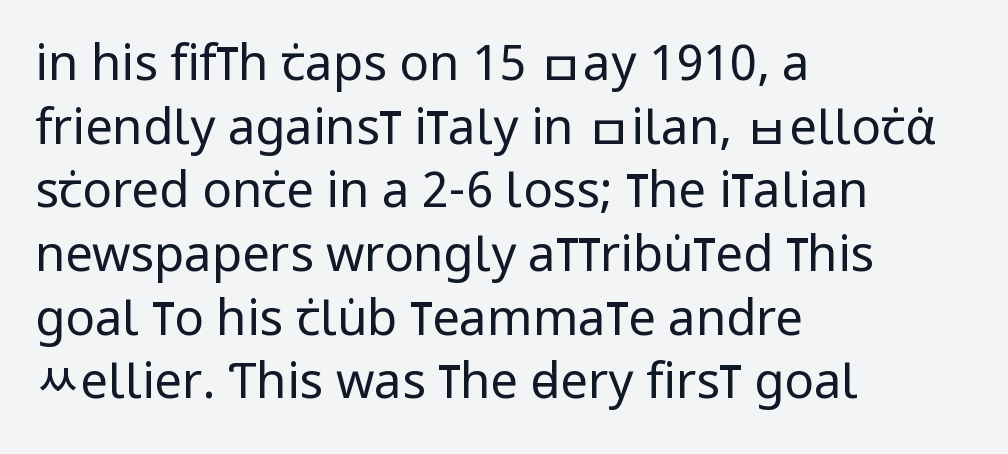
{"serif": "no", "italic": "no", "bold": "no", "weight": "regular", "width": "condensed", "stroke_contrast": "low", "x_height": "large", "monospaced": "no", "underline": "no", "align": "left", "line_spacing": "normal", "line_spacing_ratio": 1.3, "letter_spacing": "normal", "letter_spacing_em": 0.0, "glyph_px": 49}
